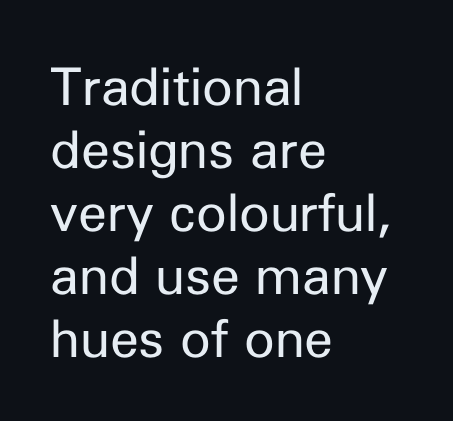
{"serif": "no", "italic": "no", "bold": "no", "weight": "regular", "width": "normal", "stroke_contrast": "low", "x_height": "medium", "monospaced": "no", "underline": "no", "align": "left", "line_spacing_ratio": 1.21, "letter_spacing": "normal", "letter_spacing_em": 0.0, "glyph_px": 52}
